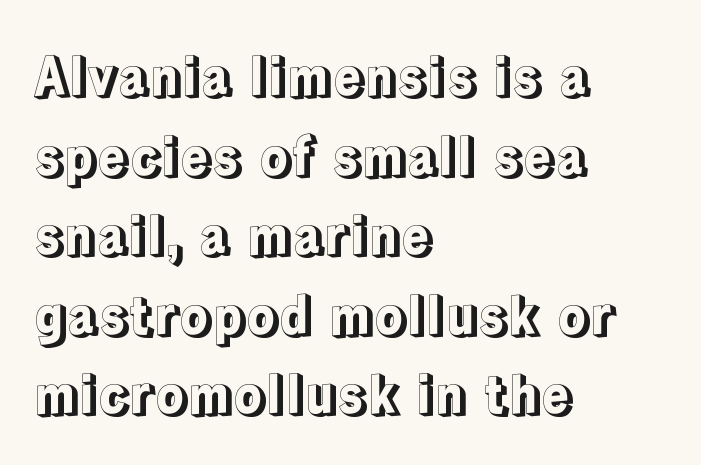
Leftover space on each line is placed entirely after the last word. Regular leading. The passage shown is typed in a proportional face where columns would drift. The passage shown has conventional tracking throughout. The passage shown is not underscored anywhere.
